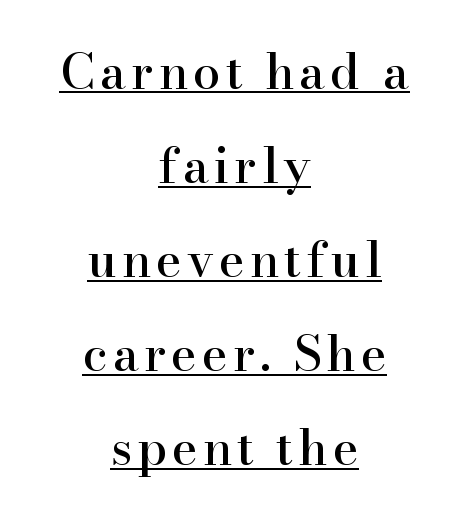
Q: Is the text italic (slanted)? A: No, it is upright.
Q: Is the typeface a serif or a sans-serif typeface? A: Serif.
Q: Is the text underlined? A: Yes.
Q: How is the paragraph aligned? A: Centered.
Q: Is the spacing between lines tight, normal or loose? A: Loose.
Q: Width (condensed, normal, or wide)? A: Normal.
Q: Stroke contrast? A: High.
Q: x-height? A: Small.
Q: Monospaced? A: No.
